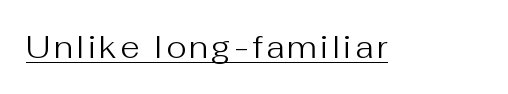
{"serif": "no", "italic": "no", "bold": "no", "weight": "regular", "width": "normal", "stroke_contrast": "medium", "x_height": "medium", "monospaced": "no", "underline": "yes", "glyph_px": 31}
